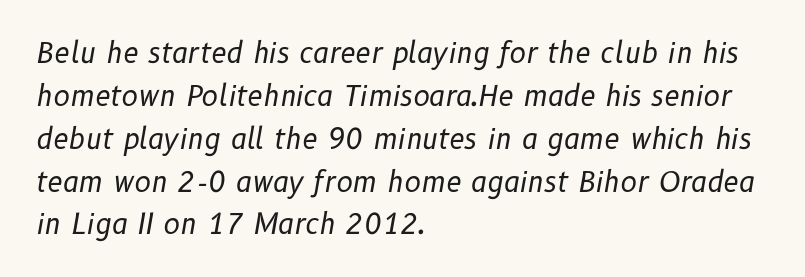
The image shows 28 px regular-weight type, italic (leaning right); set left-aligned, normal line spacing (1.53x), normal letter spacing, not underlined; low stroke contrast and a medium x-height.
